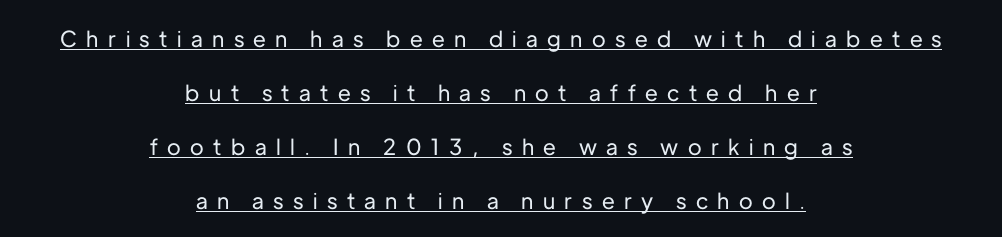
Q: Is the text italic (slanted)? A: No, it is upright.
Q: Is the text underlined? A: Yes.
Q: How is the paragraph aligned? A: Centered.
Q: Is the spacing between letters normal or unusually wide? A: Unusually wide.
Q: Is the spacing between lines tight, normal or loose? A: Loose.
